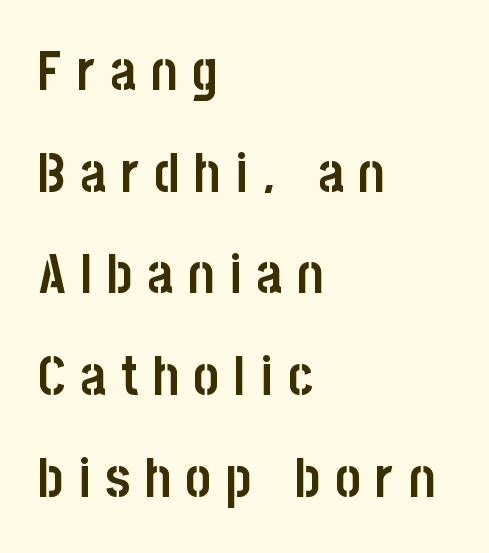
The image shows 55 px semibold, condensed sans-serif type, upright; set left-aligned, line spacing 1.85x, unusually wide letter spacing (+0.27 em), not underlined; low stroke contrast and a large x-height.
